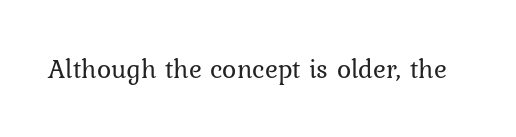
Q: Is the text bold? A: No.
Q: Is the text italic (slanted)? A: No, it is upright.
Q: Is the text underlined? A: No.
Q: Is the spacing between letters normal or unusually wide? A: Normal.
